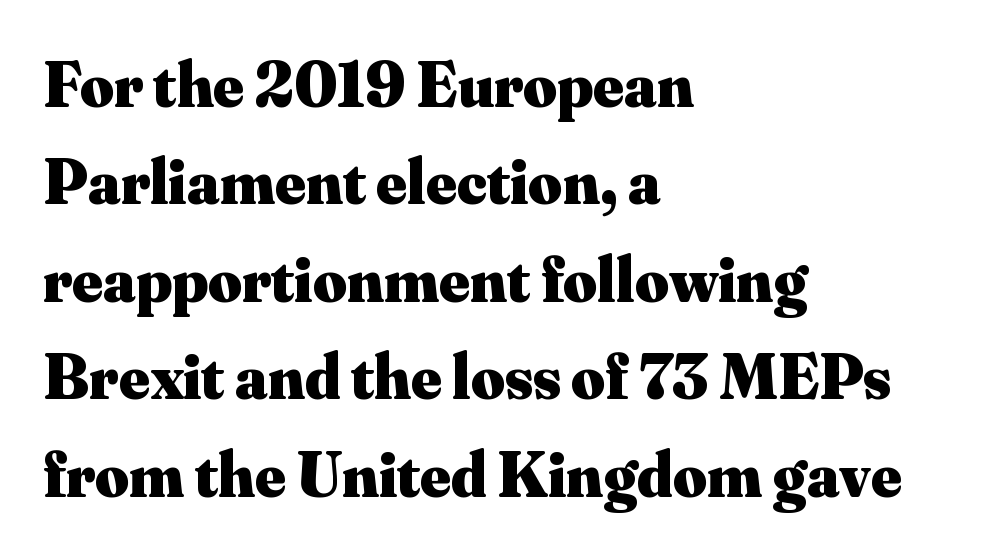
The image shows 65 px heavy serif type, upright; set left-aligned, normal line spacing (1.5x), normal letter spacing, not underlined; medium stroke contrast and a small x-height.
